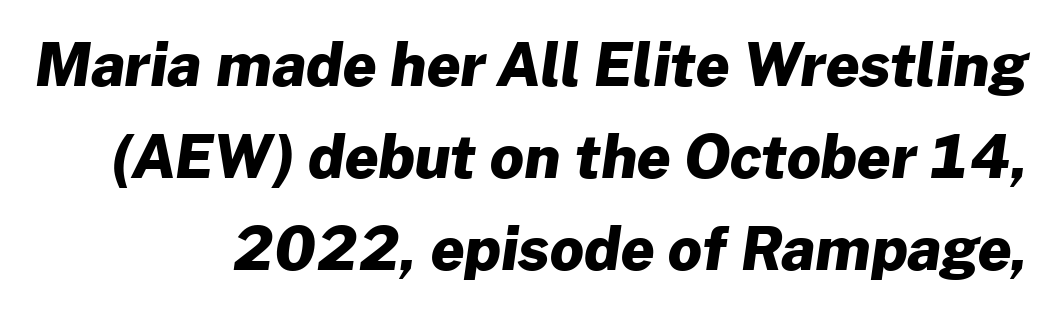
The image shows 59 px heavy sans-serif type; set right-aligned, normal line spacing (1.56x), normal letter spacing, not underlined; low stroke contrast and a medium x-height.
